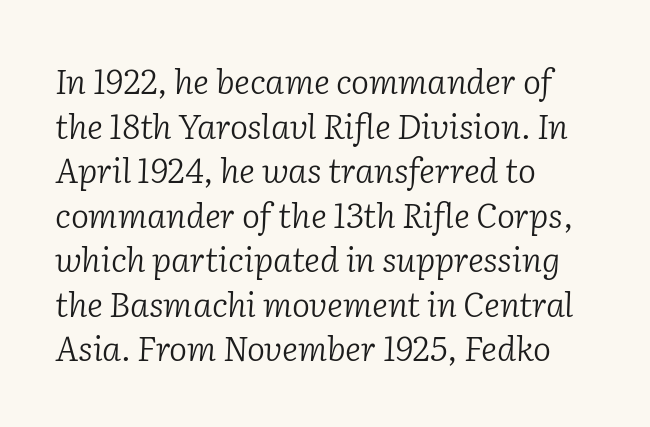
{"serif": "yes", "italic": "yes", "lean": "right", "slant_degrees": 2, "bold": "no", "weight": "light", "width": "normal", "stroke_contrast": "low", "x_height": "medium", "monospaced": "no", "underline": "no", "align": "left", "line_spacing": "normal", "line_spacing_ratio": 1.31, "letter_spacing": "normal", "letter_spacing_em": 0.0, "glyph_px": 34}
